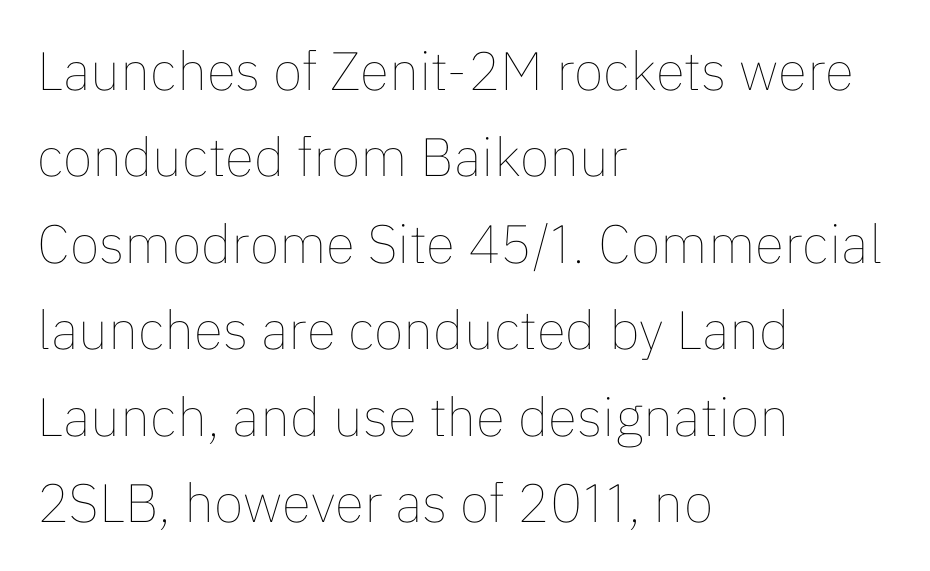
Interline gaps are of average width in this sample. Line beginnings align vertically; line endings do not. The letters look calm and open, with moderate or lighter stems. Every stem runs plumb, perpendicular to the baseline. The strip under each line holds only bare page. This sample has the flowing, uneven cadence of proportional lettering.
